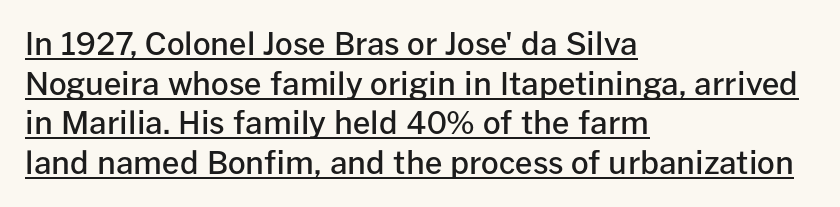
The image shows 31 px semibold sans-serif type, upright; set left-aligned, normal line spacing (1.28x), normal letter spacing, underlined; low stroke contrast and a medium x-height.
